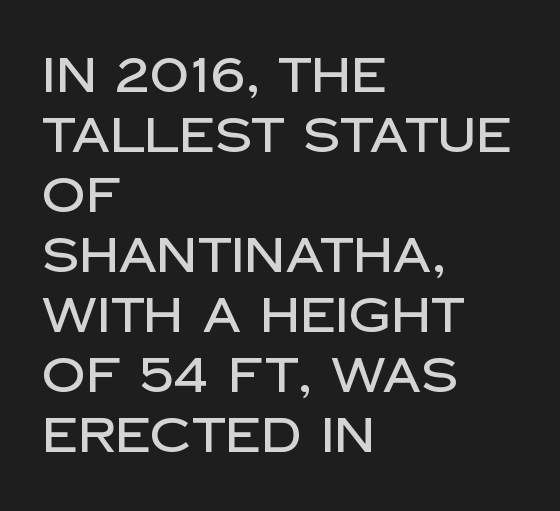
{"serif": "no", "italic": "no", "width": "normal", "stroke_contrast": "low", "x_height": "large", "monospaced": "no", "underline": "no", "align": "left", "line_spacing": "normal", "line_spacing_ratio": 1.25, "letter_spacing": "normal", "letter_spacing_em": 0.0, "glyph_px": 48}
